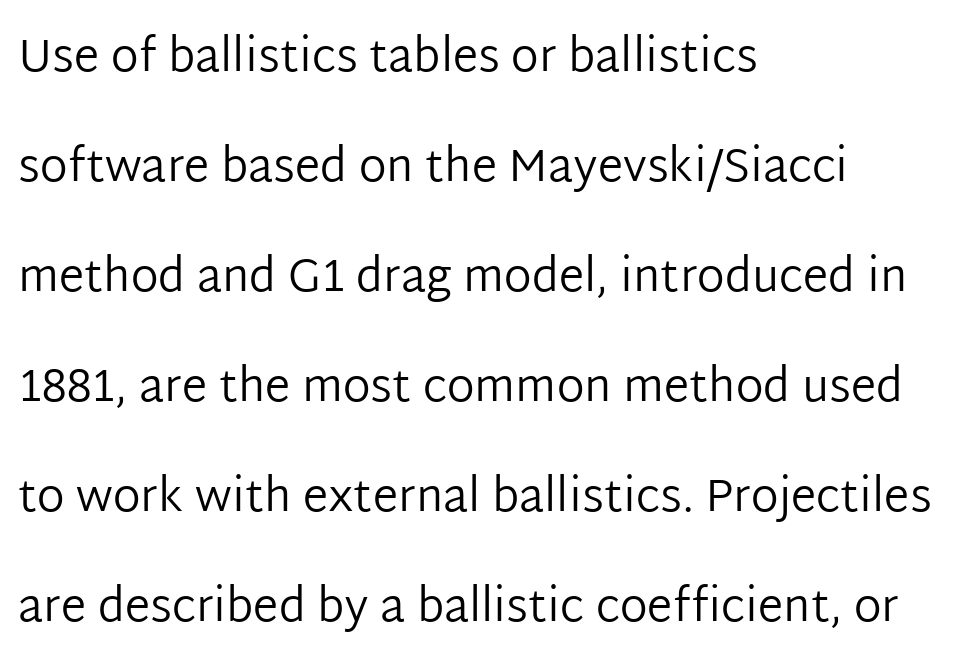
Look at the bottom of the vertical strokes: they stop flat, with no serifs. A typesetter would call this zero additional tracking. The passage shown stacks its lines with a broad gap. A student would call this left alignment; a typographer would say flush left, rag right. Is the type heavy? It reads as light-to-regular instead. Posture: straight, roman, zero tilt.
